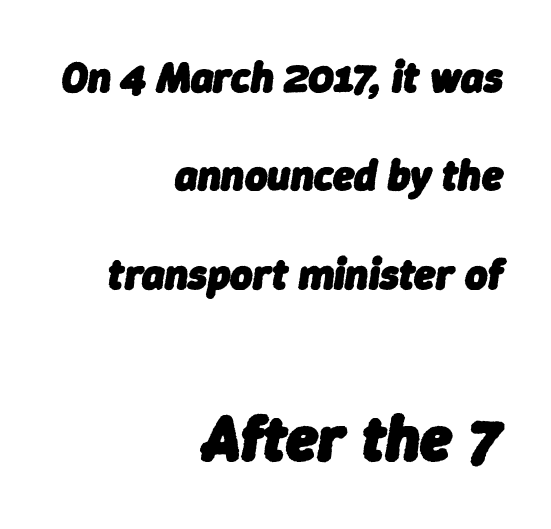
The passage shown begins with its smaller block and ends with its larger one. Bare-footed words on every line. Is the type slanted? Yes — the strokes lean at a clear angle. A dark, heavy texture on the line: the type is bold.
